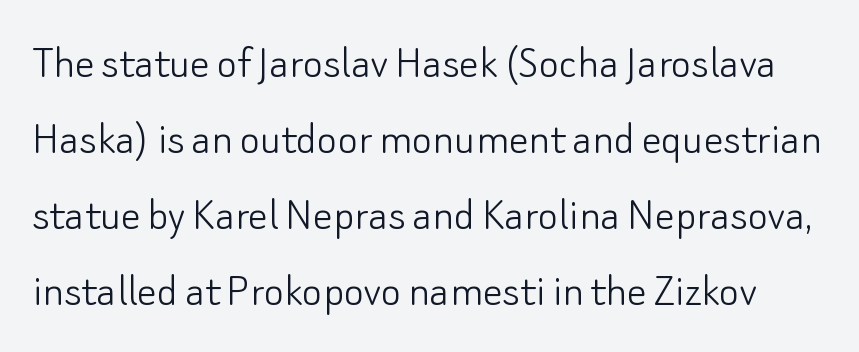
{"serif": "no", "italic": "no", "bold": "no", "weight": "light", "width": "normal", "stroke_contrast": "low", "x_height": "small", "monospaced": "no", "underline": "no", "line_spacing": "normal", "line_spacing_ratio": 1.55, "letter_spacing": "normal", "letter_spacing_em": 0.0, "glyph_px": 49}
